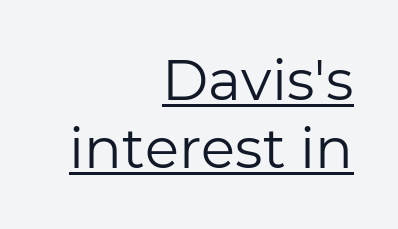
The image shows 56 px regular-weight sans-serif type, upright; set right-aligned, line spacing 1.22x, normal letter spacing, underlined; low stroke contrast and a medium x-height.
